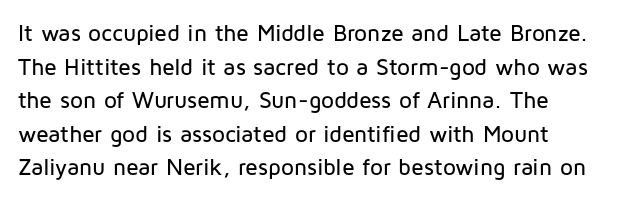
Ascenders rise straight up at ninety degrees. If you measured baseline to baseline, you'd find a middling distance. Caption: standard tracking, unaltered. Check under the words: just untouched page.
